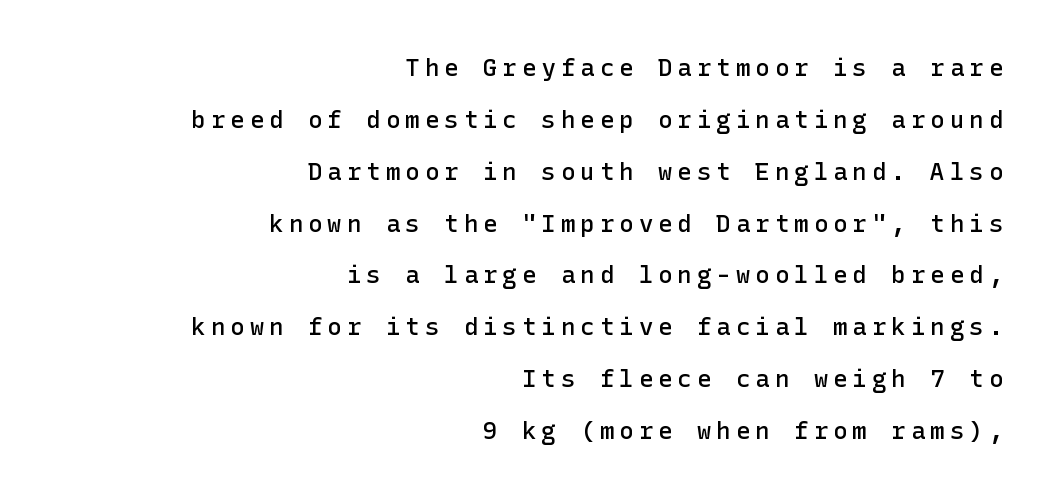
The image shows 24 px text type, upright; set right-aligned, loose line spacing (2.16x), unusually wide letter spacing (+0.21 em), not underlined.
